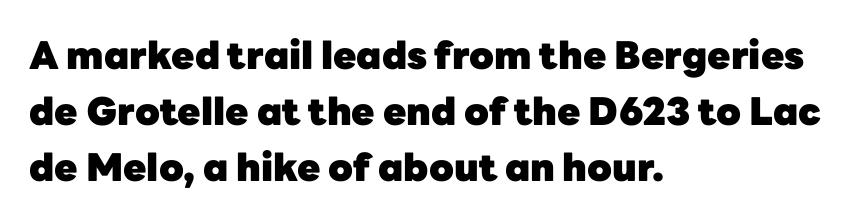
The image shows 38 px heavy sans-serif type, upright; set left-aligned, normal line spacing (1.48x), normal letter spacing, not underlined; low stroke contrast and a medium x-height.
